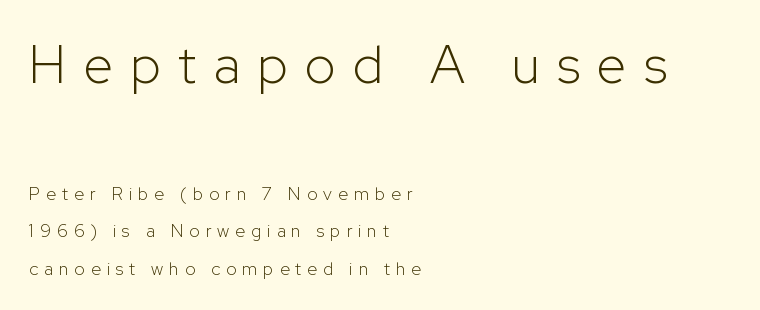
Q: Is the text bold? A: No.
Q: Is the text italic (slanted)? A: No, it is upright.
Q: Is the typeface a serif or a sans-serif typeface? A: Sans-serif.
Q: Is the text underlined? A: No.
Q: How is the paragraph aligned? A: Left-aligned.
Q: Is the spacing between letters normal or unusually wide? A: Unusually wide.
Q: Is the spacing between lines tight, normal or loose? A: Loose.
Q: Which block of text is set in a larger size, the first (top) or the second (bottom)? A: The first (top) one.
Q: Width (condensed, normal, or wide)? A: Normal.
Q: Stroke contrast? A: Low.
Q: x-height? A: Medium.
Q: Monospaced? A: No.
